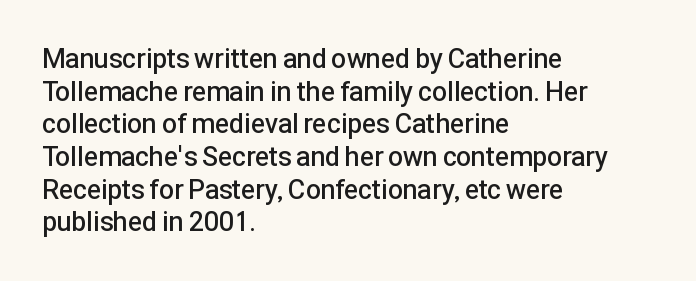
The image shows 27 px text type, upright; set left-aligned, line spacing 1.21x, normal letter spacing, not underlined.
